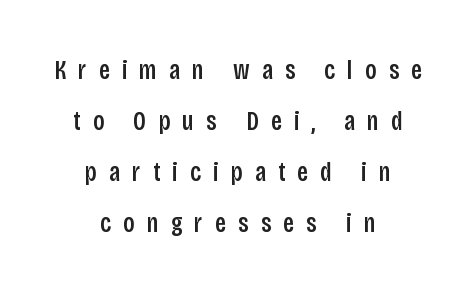
The image shows 27 px text type, upright; set centered, line spacing 1.89x, unusually wide letter spacing (+0.44 em), not underlined.
